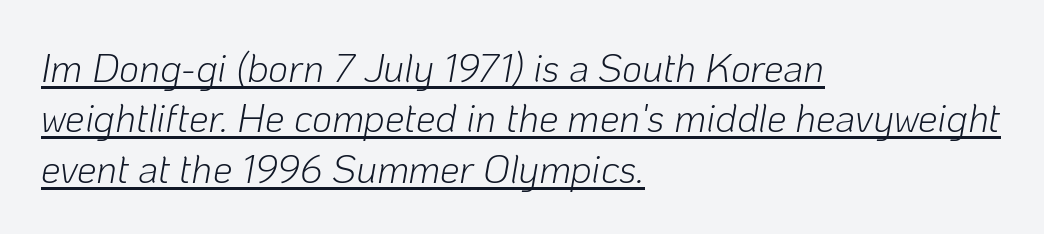
{"italic": "yes", "lean": "right", "slant_degrees": 10, "bold": "no", "weight": "light", "width": "normal", "stroke_contrast": "low", "x_height": "medium", "monospaced": "no", "underline": "yes", "align": "left", "line_spacing": "normal", "line_spacing_ratio": 1.29, "letter_spacing": "normal", "letter_spacing_em": 0.0, "glyph_px": 39}
